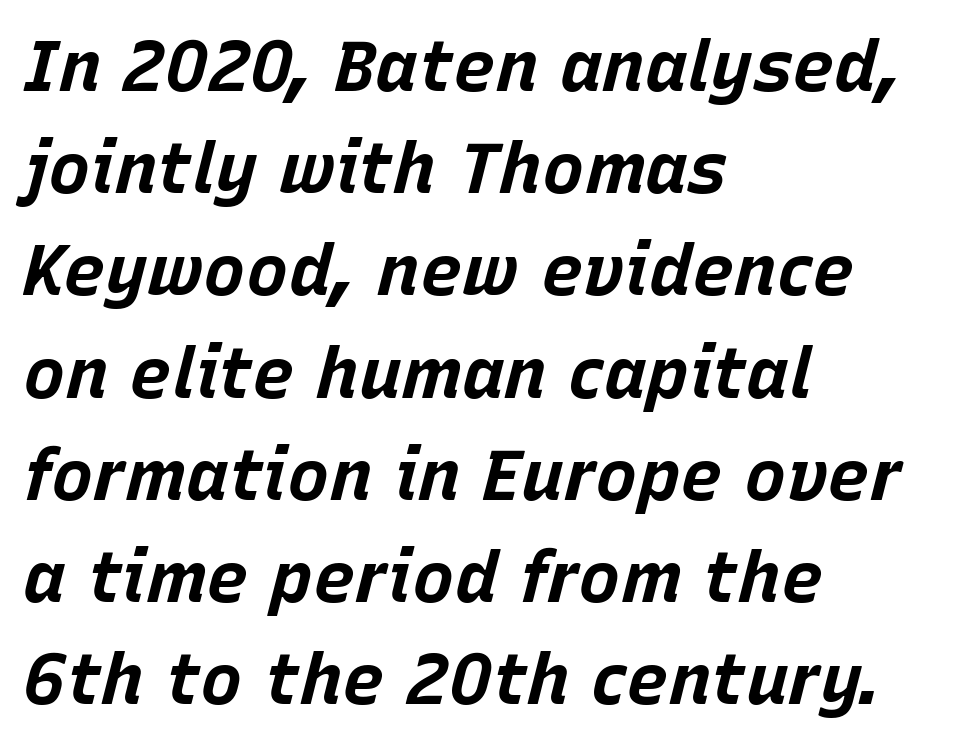
Q: Is the text bold? A: Yes.
Q: Is the text italic (slanted)? A: Yes, it leans right by about 15 degrees.
Q: Is the text underlined? A: No.
Q: How is the paragraph aligned? A: Left-aligned.
Q: Is the spacing between letters normal or unusually wide? A: Normal.
Q: Is the spacing between lines tight, normal or loose? A: Normal.
Q: Width (condensed, normal, or wide)? A: Normal.
Q: Stroke contrast? A: Low.
Q: x-height? A: Large.
Q: Monospaced? A: No.
